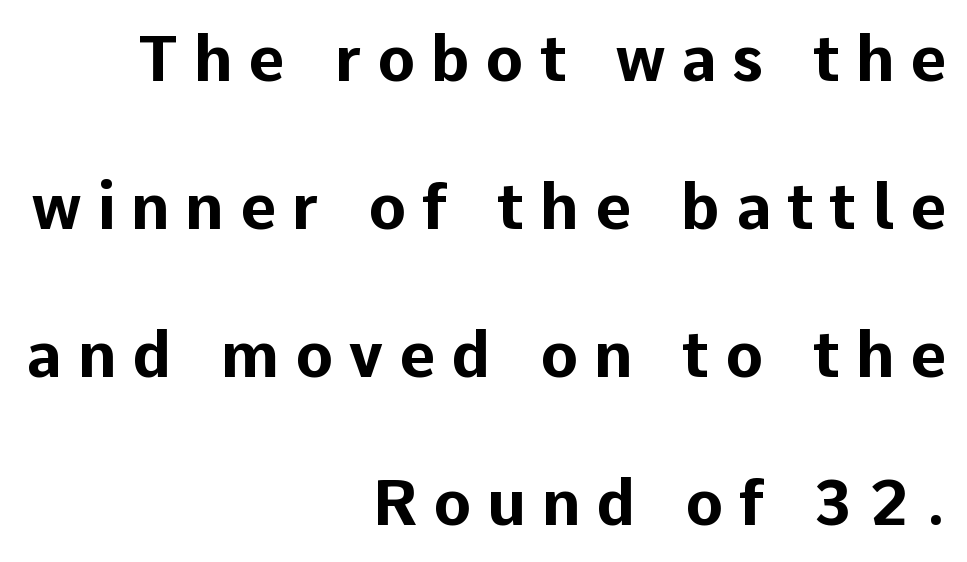
{"serif": "no", "italic": "no", "bold": "yes", "weight": "bold", "width": "normal", "stroke_contrast": "low", "x_height": "medium", "monospaced": "no", "underline": "no", "align": "right", "line_spacing": "loose", "line_spacing_ratio": 2.35, "letter_spacing": "wide", "letter_spacing_em": 0.25, "glyph_px": 63}
